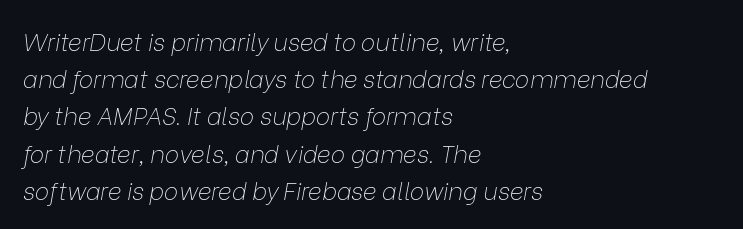
{"italic": "yes", "lean": "right", "slant_degrees": 9, "bold": "no", "underline": "no", "align": "left", "line_spacing": "normal", "line_spacing_ratio": 1.55, "letter_spacing": "normal", "letter_spacing_em": 0.0, "glyph_px": 24}
